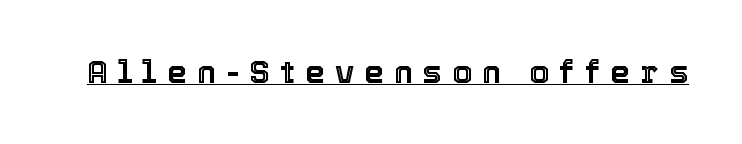
The face used here is rendered with a markedly widened letterfit. No italicization has been applied; the sample stays upright. These lines are rendered in a variable-pitch font. The face used here appears with an underline applied.
